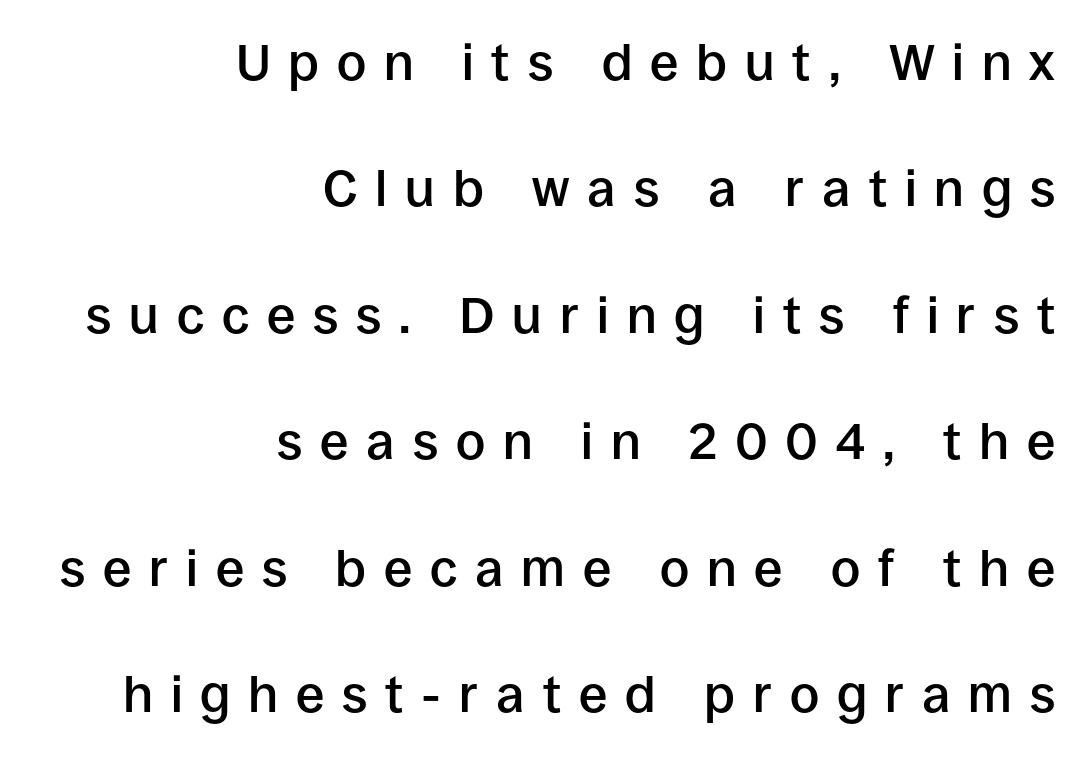
Q: Is the text bold? A: Semi-bold.
Q: Is the text italic (slanted)? A: No, it is upright.
Q: Is the typeface a serif or a sans-serif typeface? A: Sans-serif.
Q: Is the text underlined? A: No.
Q: How is the paragraph aligned? A: Right-aligned.
Q: Is the spacing between letters normal or unusually wide? A: Unusually wide.
Q: Is the spacing between lines tight, normal or loose? A: Loose.
Q: Width (condensed, normal, or wide)? A: Normal.
Q: Stroke contrast? A: Low.
Q: x-height? A: Large.
Q: Monospaced? A: No.
